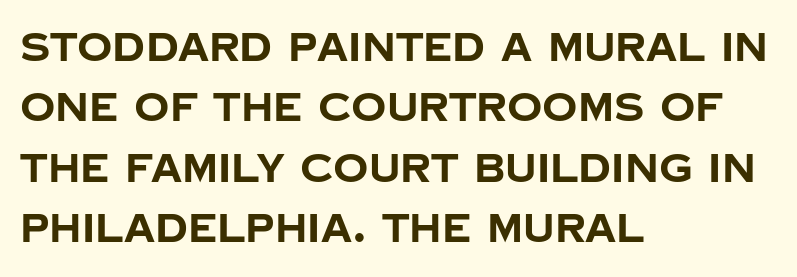
{"serif": "no", "italic": "no", "bold": "yes", "weight": "bold", "width": "normal", "stroke_contrast": "low", "x_height": "large", "monospaced": "no", "underline": "no", "align": "left", "line_spacing": "normal", "line_spacing_ratio": 1.55, "letter_spacing": "normal", "letter_spacing_em": 0.0, "glyph_px": 39}
